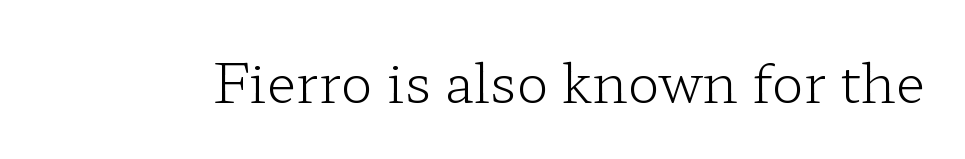
This sample has the flowing, uneven cadence of proportional lettering. Does extra space separate the letters? No, they use regular spacing. The area under the type is left untouched. This sample uses an upright cut, with every glyph sitting square on the baseline.
